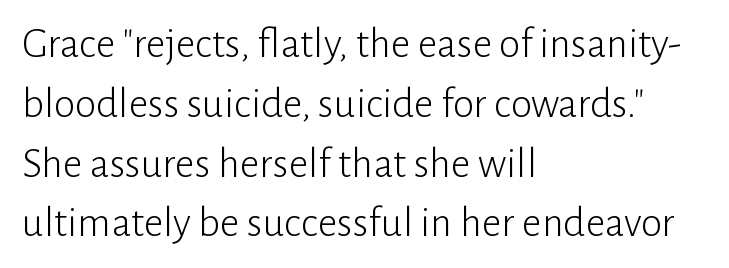
{"serif": "no", "italic": "no", "bold": "no", "weight": "light", "width": "normal", "stroke_contrast": "low", "x_height": "medium", "monospaced": "no", "underline": "no", "align": "left", "line_spacing": "normal", "line_spacing_ratio": 1.39, "letter_spacing": "normal", "letter_spacing_em": 0.0, "glyph_px": 43}
